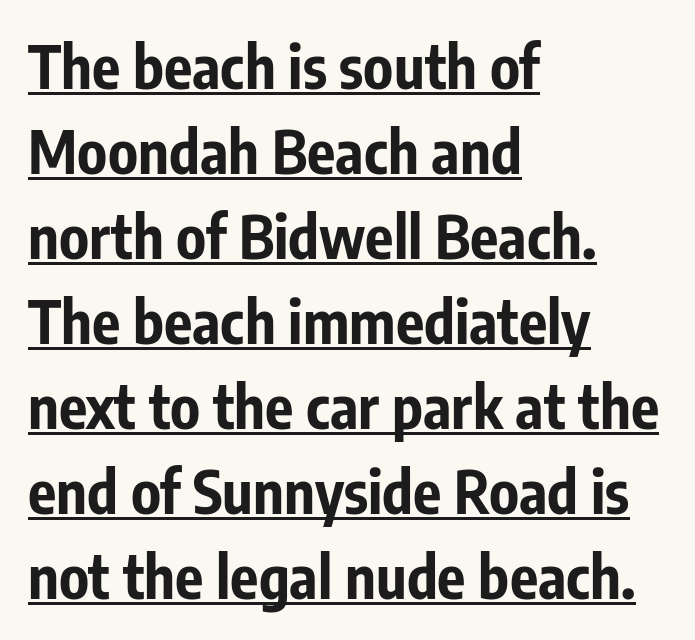
{"serif": "no", "italic": "no", "bold": "yes", "weight": "bold", "width": "condensed", "stroke_contrast": "low", "x_height": "medium", "monospaced": "no", "underline": "yes", "align": "left", "line_spacing": "normal", "line_spacing_ratio": 1.44, "letter_spacing": "normal", "letter_spacing_em": 0.0, "glyph_px": 59}
